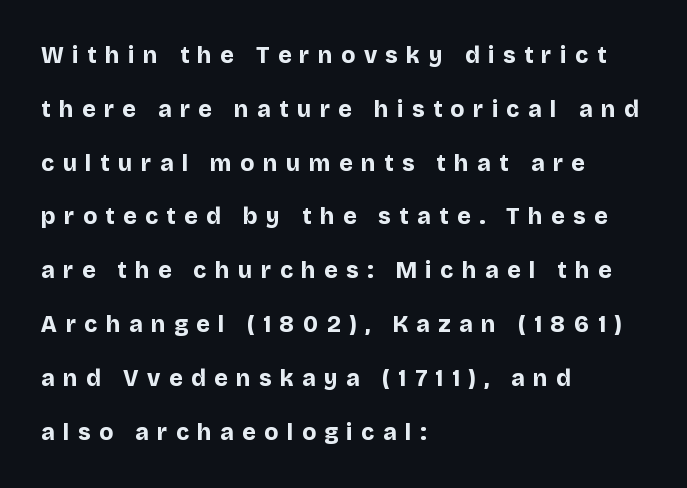
If you measured baseline to baseline, you'd find a long distance. Emphasis by weight is at full strength: bold. This sample is left-justified, so line endings fall wherever the words run out. It's the straight-up-and-down kind of type. Only glyphs here, with clear space below each row. Display-style spreading of the glyphs; the letterfit is very open.
